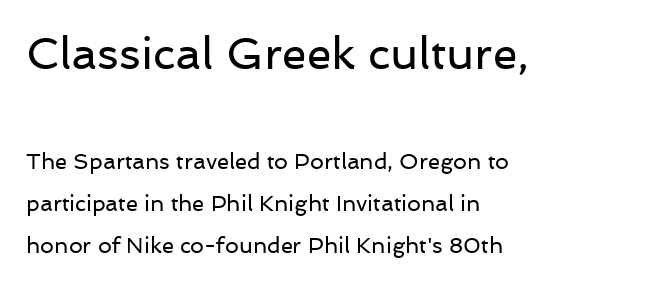
Short note: letters normally spaced. The more generous point size was reserved for the upper chunk. The glyphs are unaccompanied by any horizontal stroke below them. Reading down the block, your eye returns to a fixed left position each line. The passage shown is typed in a proportional face where columns would drift.
